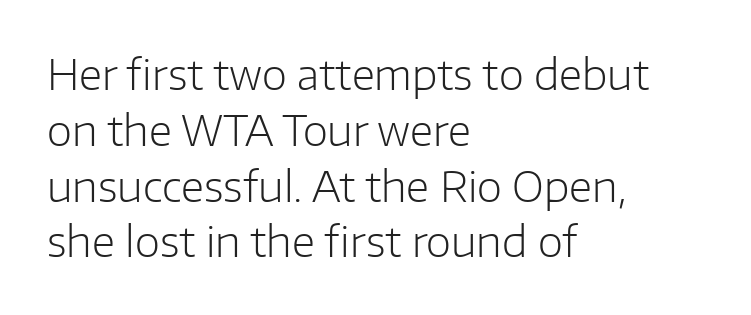
Q: Is the text bold? A: No.
Q: Is the text italic (slanted)? A: No, it is upright.
Q: Is the typeface a serif or a sans-serif typeface? A: Sans-serif.
Q: Is the text underlined? A: No.
Q: How is the paragraph aligned? A: Left-aligned.
Q: Is the spacing between letters normal or unusually wide? A: Normal.
Q: Is the spacing between lines tight, normal or loose? A: Normal.
Q: Width (condensed, normal, or wide)? A: Normal.
Q: Stroke contrast? A: Low.
Q: x-height? A: Medium.
Q: Monospaced? A: No.
